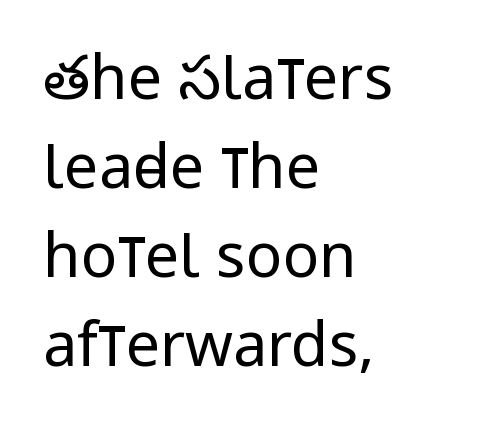
{"serif": "no", "italic": "no", "bold": "no", "weight": "regular", "width": "condensed", "stroke_contrast": "low", "x_height": "large", "monospaced": "no", "underline": "no", "align": "left", "line_spacing": "normal", "line_spacing_ratio": 1.46, "letter_spacing": "normal", "letter_spacing_em": 0.0, "glyph_px": 61}
